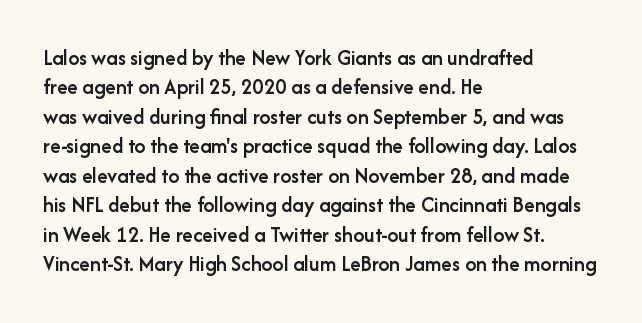
{"italic": "no", "bold": "semi", "underline": "no", "align": "left", "line_spacing": "normal", "line_spacing_ratio": 1.34, "letter_spacing": "normal", "letter_spacing_em": 0.0, "glyph_px": 22}
